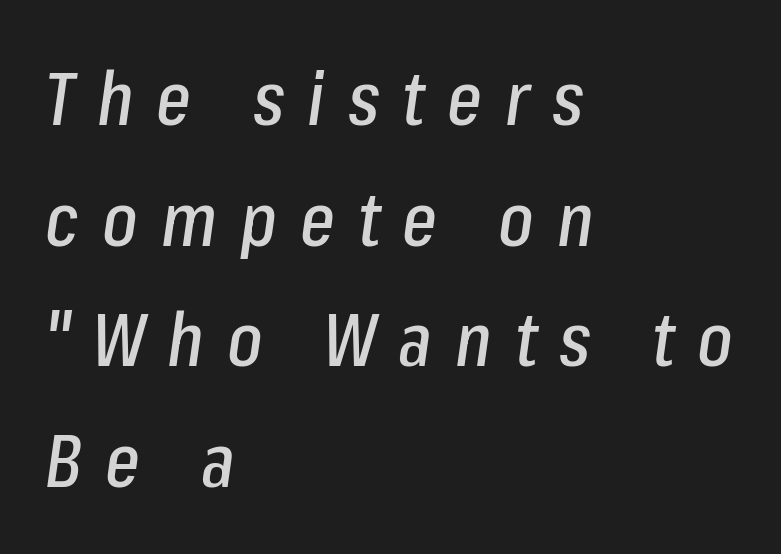
The image shows 74 px condensed type, italic (leaning right); set left-aligned, normal line spacing (1.63x), unusually wide letter spacing (+0.31 em), not underlined; low stroke contrast and a medium x-height.
